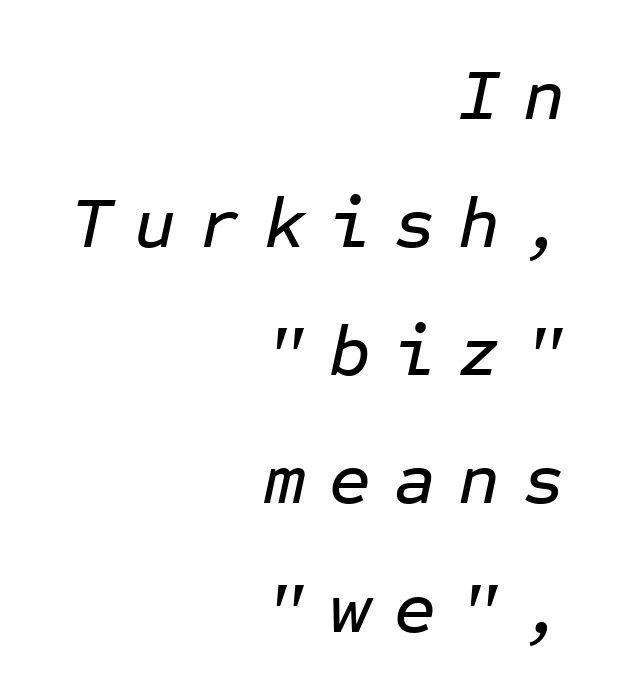
A typesetter would call this monospace, since all characters share one set width. These lines stack with their right ends in a neat column. Caption: expanded tracking, letters set apart. The glyphs look as if they've been sheared to an angle. No word sits above an underline.
